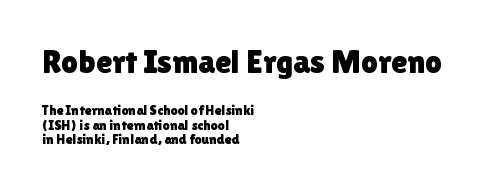
The image shows 33 px sans-serif type, upright; set left-aligned, tight line spacing (1.03x), normal letter spacing, not underlined; the first (top) block is 2.36x larger; a medium x-height.
